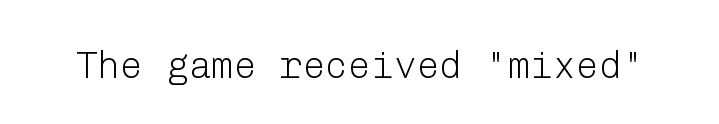
Q: Is the text bold? A: No.
Q: Is the text italic (slanted)? A: No, it is upright.
Q: Is the typeface a serif or a sans-serif typeface? A: Sans-serif.
Q: Is the text underlined? A: No.
Q: Is the spacing between letters normal or unusually wide? A: Normal.
Q: Width (condensed, normal, or wide)? A: Normal.
Q: Stroke contrast? A: Low.
Q: x-height? A: Medium.
